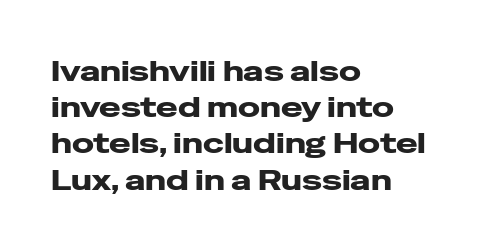
The passage shown stacks its lines at a standard gap. The ragged edge is on the right, which tells us the setting is flush left. No feet cap the strokes, marking this as sans-serif type. These lines are rendered in a variable-pitch font. Is there any slant? The stems are plumb.
